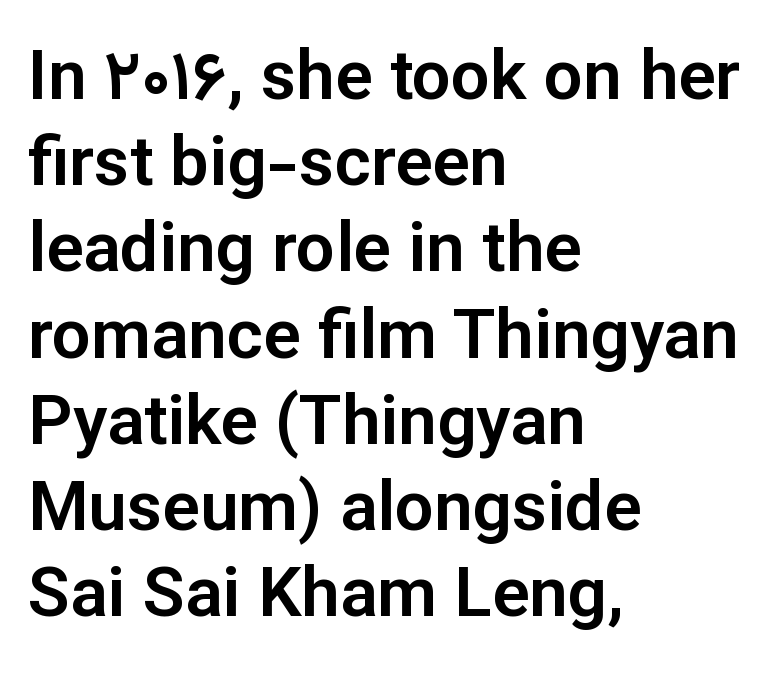
{"serif": "no", "italic": "no", "width": "normal", "stroke_contrast": "low", "x_height": "medium", "monospaced": "no", "underline": "no", "align": "left", "line_spacing": "normal", "line_spacing_ratio": 1.25, "letter_spacing": "normal", "letter_spacing_em": 0.0, "glyph_px": 69}
